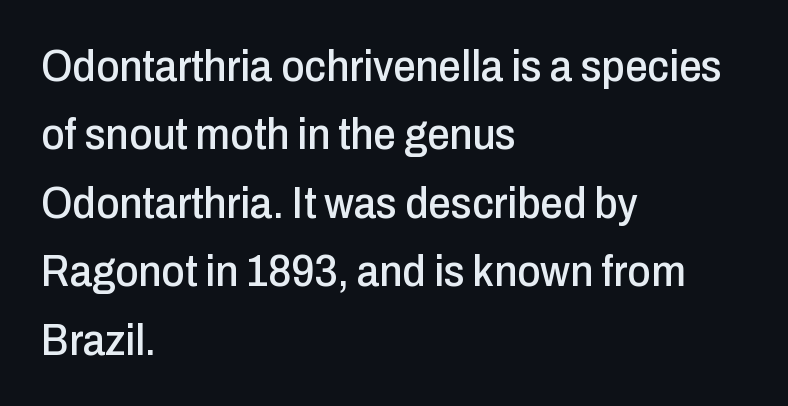
The image shows 45 px condensed sans-serif type, upright; set left-aligned, normal line spacing (1.52x), normal letter spacing, not underlined; low stroke contrast and a medium x-height.
